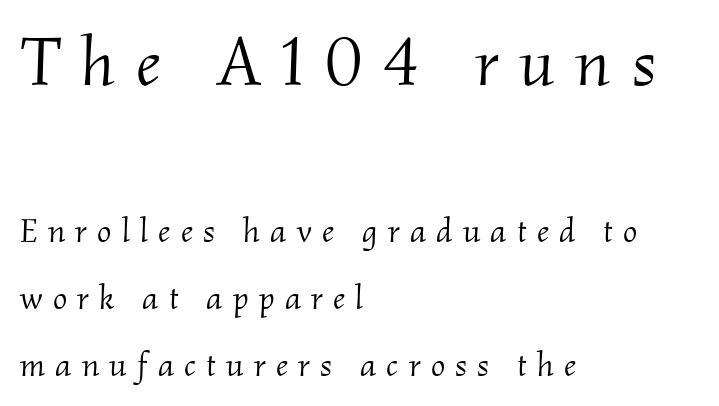
The image shows 69 px light serif type, italic (leaning right); set left-aligned, loose line spacing (1.96x), unusually wide letter spacing (+0.3 em), not underlined; the first (top) block is 2.03x larger; medium stroke contrast and a small x-height.
